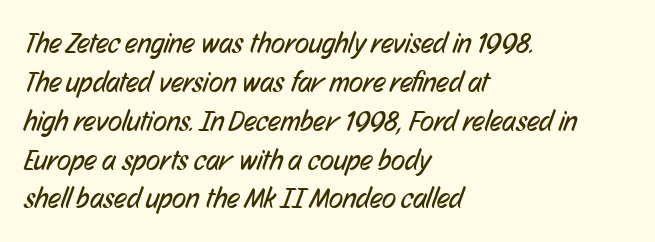
Q: Is the text bold? A: No.
Q: Is the typeface a serif or a sans-serif typeface? A: Sans-serif.
Q: Is the text underlined? A: No.
Q: How is the paragraph aligned? A: Left-aligned.
Q: Is the spacing between letters normal or unusually wide? A: Normal.
Q: Is the spacing between lines tight, normal or loose? A: Normal.
Q: Width (condensed, normal, or wide)? A: Condensed.
Q: Stroke contrast? A: Low.
Q: x-height? A: Medium.
Q: Monospaced? A: No.
